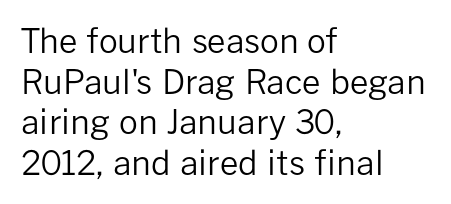
The image shows 33 px regular-weight sans-serif type, upright; set left-aligned, line spacing 1.23x, normal letter spacing, not underlined; low stroke contrast and a medium x-height.
